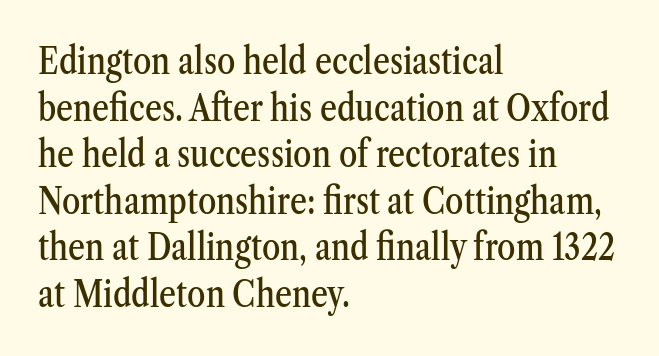
A clean baseline with only descenders dipping below it. A serif font was chosen for this passage. Designer's note — italics off, roman on. This sample keeps an unexceptional amount of space between lines. Which margin do the lines hug? The left one — the right edge is uneven.
